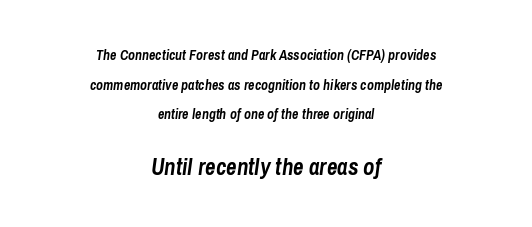
A dark, heavy texture on the line: the type is bold. The passage is arranged like a title page — every line centered. Tracking value appears to be zero — textbook default spacing. Characters are canted at an angle relative to the baseline's perpendicular. Compare the two chunks: the lower has the greater cap height. Each row of text sits above clean, open space.
